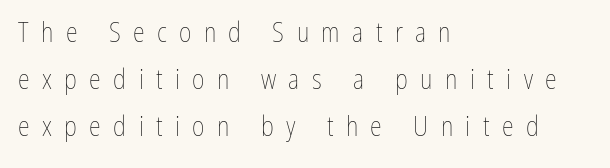
{"italic": "no", "bold": "no", "underline": "no", "align": "left", "line_spacing_ratio": 1.74, "letter_spacing": "wide", "letter_spacing_em": 0.46, "glyph_px": 27}
